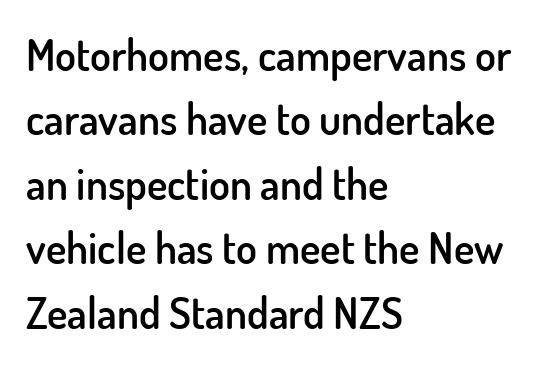
The image shows 43 px semibold sans-serif type, upright; set left-aligned, normal line spacing (1.5x), normal letter spacing, not underlined; low stroke contrast and a small x-height.
